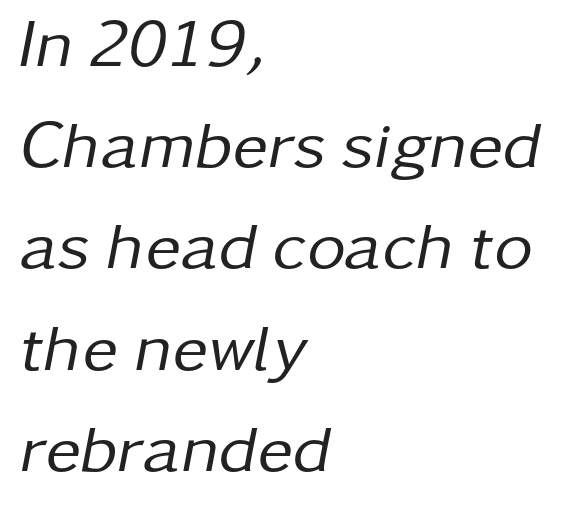
The specimen reads as italic at a glance. This rendering features lettering with no underline. A typesetter would call this proportional, since set widths differ per character. These lines sit exactly where default settings would place them.
